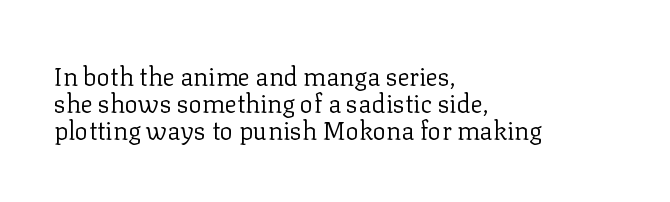
The image shows 25 px text type, upright; set left-aligned, tight line spacing (1.08x), normal letter spacing, not underlined.
